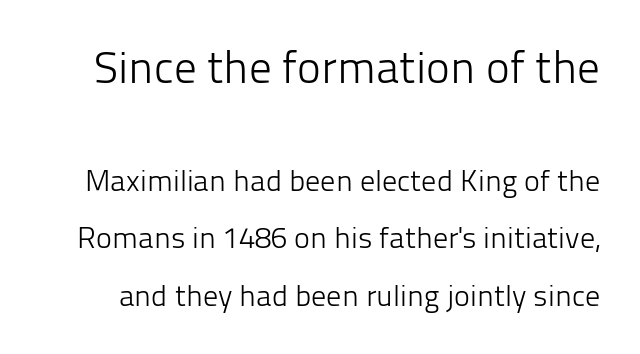
The leading is generous, giving the passage an open texture. The face used here is rendered with its standard letterfit. Each letter keeps its own natural width here, so spacing adapts to shape. These lines were composed using upright roman letters. This reads as an unemphasized weight, regular at the heaviest.
